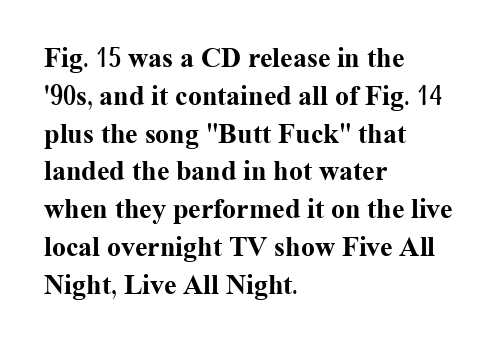
Q: Is the text bold? A: Yes.
Q: Is the text italic (slanted)? A: No, it is upright.
Q: Is the typeface a serif or a sans-serif typeface? A: Serif.
Q: Is the text underlined? A: No.
Q: How is the paragraph aligned? A: Left-aligned.
Q: Is the spacing between letters normal or unusually wide? A: Normal.
Q: Is the spacing between lines tight, normal or loose? A: Normal.
Q: Width (condensed, normal, or wide)? A: Normal.
Q: Stroke contrast? A: Medium.
Q: x-height? A: Medium.
Q: Monospaced? A: No.
